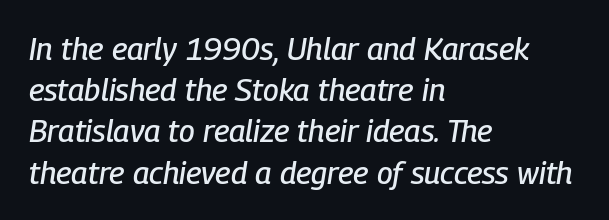
Q: Is the text italic (slanted)? A: Yes, it leans right by about 9 degrees.
Q: Is the text underlined? A: No.
Q: How is the paragraph aligned? A: Left-aligned.
Q: Is the spacing between letters normal or unusually wide? A: Normal.
Q: Is the spacing between lines tight, normal or loose? A: Normal.
Q: Width (condensed, normal, or wide)? A: Condensed.
Q: Stroke contrast? A: Low.
Q: x-height? A: Medium.
Q: Monospaced? A: No.
